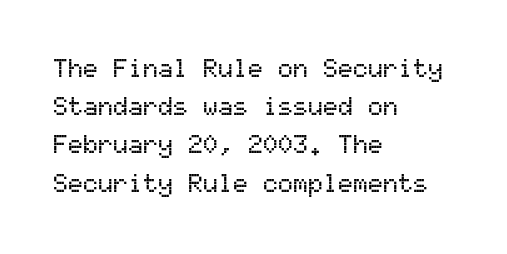
{"italic": "no", "underline": "no", "align": "left", "line_spacing": "normal", "line_spacing_ratio": 1.53, "letter_spacing": "normal", "letter_spacing_em": 0.0, "glyph_px": 25}
